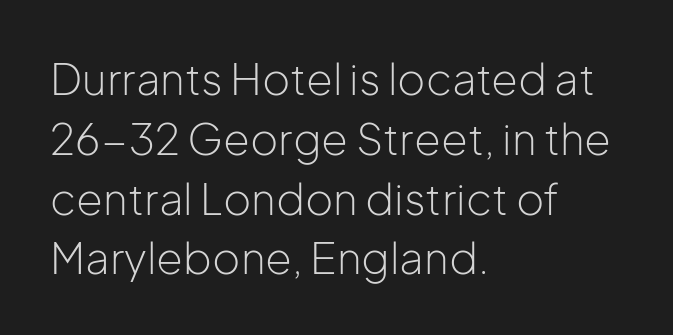
Heft: none added — not bold. The face used here is rendered with its standard letterfit. Observe the absence of serifs on each vertical stroke in this sample. The area under the type is left untouched. Here the designer chose a conventional face with non-uniform glyph widths.
